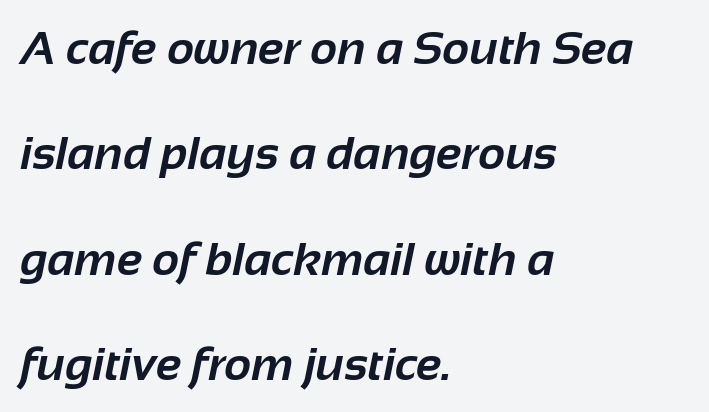
Strong, thick strokes mark this as bold type. These lines stack with their left ends in a neat column. The passage shown is not underscored anywhere. Each letter's strokes conclude bluntly, with no projecting serifs.
